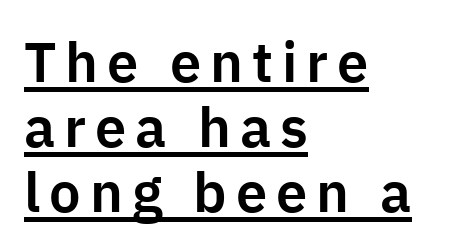
The lettering stays uniformly vertical, giving the passage a roman look. Look at the bottom of the vertical strokes: they stop flat, with no serifs. These lines stack with their left ends in a neat column. Honestly, the underline is the first thing you notice here. Note the varied advance widths — an 'i' is clearly narrower than an 'm'.
